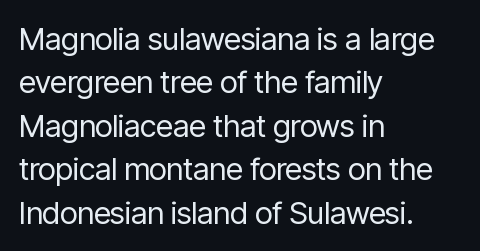
The image shows 31 px regular-weight, condensed sans-serif type, upright; set left-aligned, normal line spacing (1.4x), normal letter spacing, not underlined; low stroke contrast and a medium x-height.
